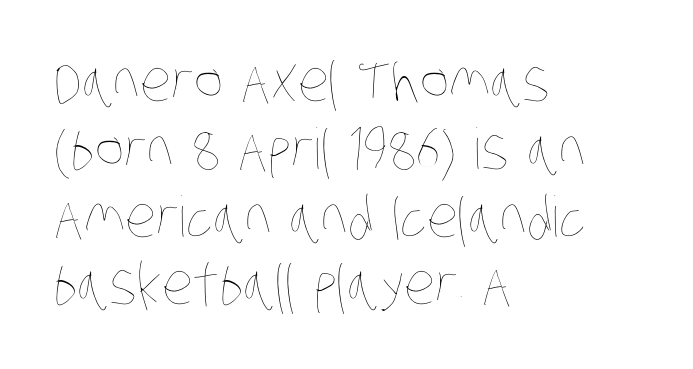
The image shows 56 px thin, condensed type; set left-aligned, line spacing 1.21x, normal letter spacing, not underlined; low stroke contrast and a large x-height.
